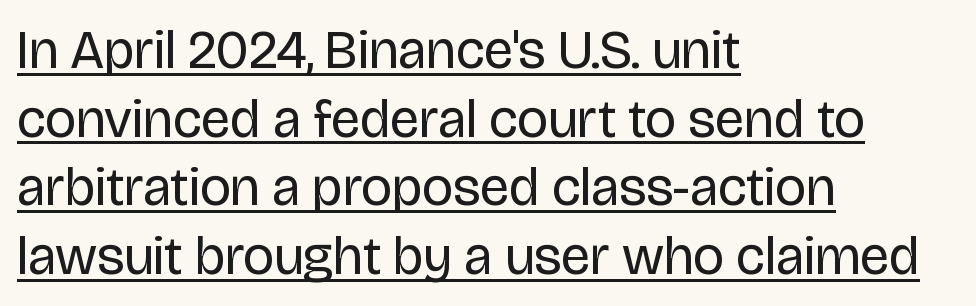
Leftover space on each line is placed entirely after the last word. Stem width sits at or under what a default text font uses. Unlike italic type, these characters show no tilt at all. Glance below the letters and you will spot a drawn line. This sample has the flowing, uneven cadence of proportional lettering.
